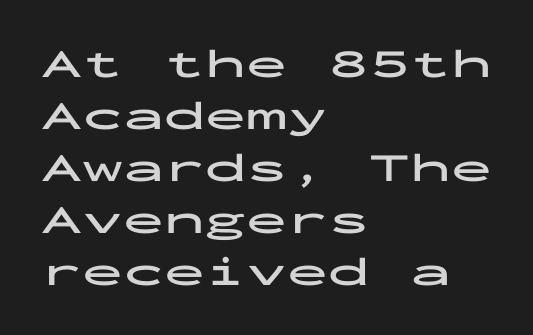
Students, observe: this is what conventionally led text looks like. This sample has the even, mechanical cadence of fixed-width lettering. This is heavy type, rendered in bold. You could call the tracking neutral — neither tight nor loose.
